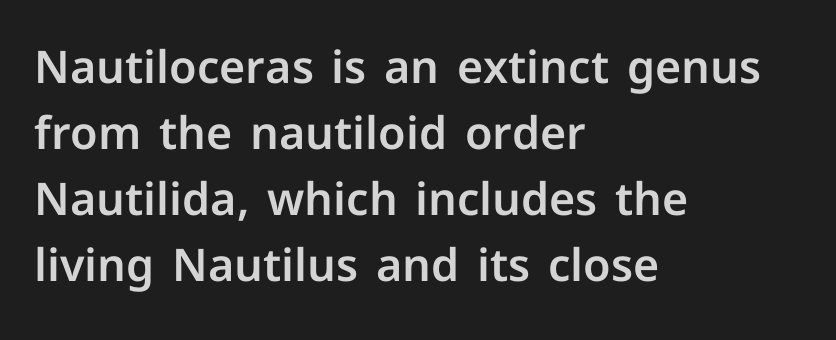
The image shows 45 px sans-serif type, upright; set left-aligned, normal line spacing (1.47x), normal letter spacing, not underlined; low stroke contrast and a medium x-height.
